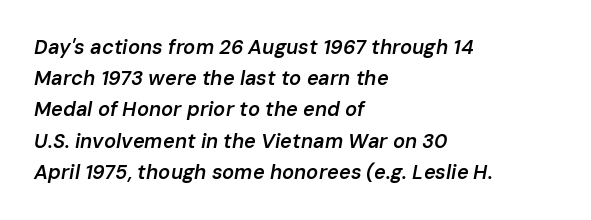
{"italic": "yes", "lean": "right", "slant_degrees": 10, "bold": "semi", "underline": "no", "align": "left", "line_spacing": "normal", "line_spacing_ratio": 1.56, "letter_spacing": "normal", "letter_spacing_em": 0.0, "glyph_px": 20}
